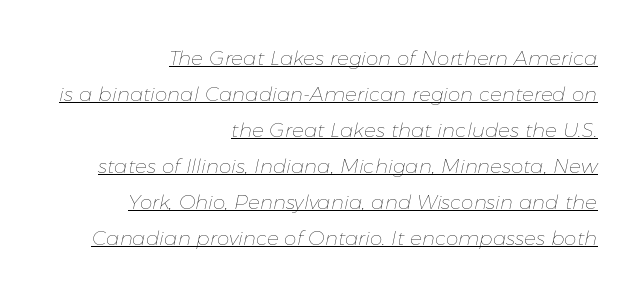
No chunkiness to these letters — they're not bold. Rendered with sloped, italic letterforms. There is no visible air inserted between adjacent glyphs. The words here are underlined. The typesetter chose a ragged-left arrangement here.
